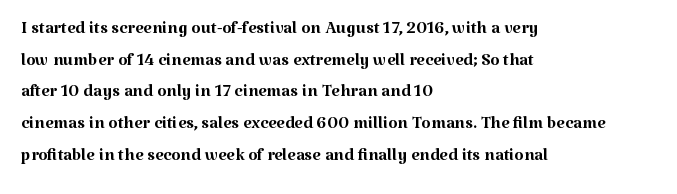
The image shows 24 px text type, upright; set left-aligned, normal line spacing (1.32x), normal letter spacing, not underlined.
